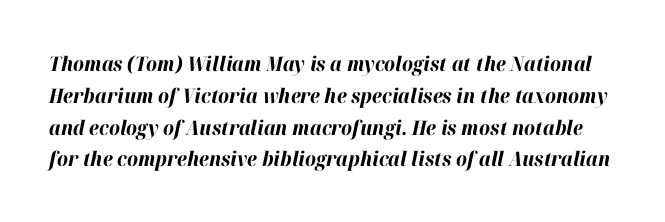
What weight is shown? A full bold with thick strokes. Designer's note — italics engaged. Beneath every word, the page is bare. The designer left line spacing at the default. Compared with typical body copy, the letter spacing here is the same.
